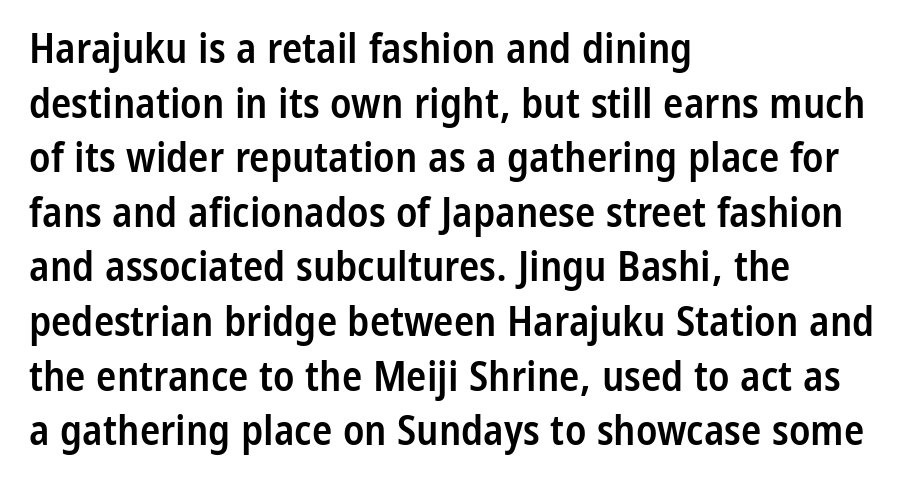
Bare-footed words on every line. Check where the strokes stop: nothing finishes them off — pure sans. Stems and bowls a touch heavier than normal — semibold. Horizontal alignment here is leftward, the default for most running prose. Style check: upright.
